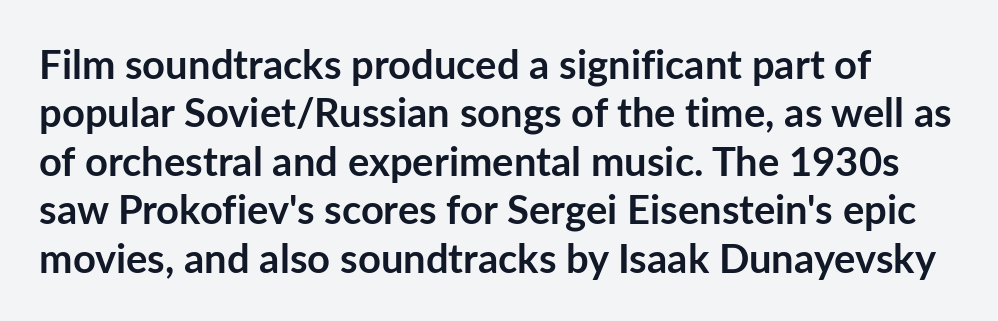
The image shows 40 px semibold sans-serif type, upright; set line spacing 1.21x, normal letter spacing, not underlined; low stroke contrast and a medium x-height.
